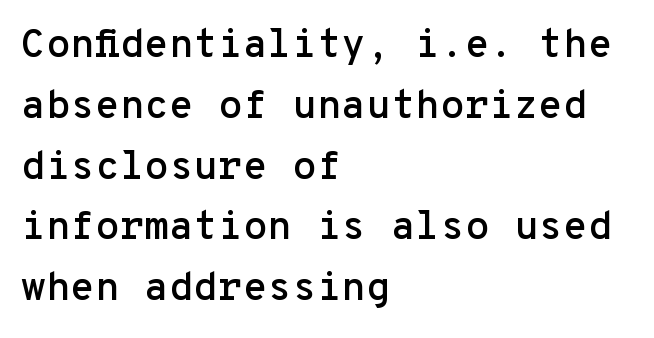
Q: Is the text italic (slanted)? A: No, it is upright.
Q: Is the typeface a serif or a sans-serif typeface? A: Sans-serif.
Q: Is the text underlined? A: No.
Q: How is the paragraph aligned? A: Left-aligned.
Q: Is the spacing between letters normal or unusually wide? A: Normal.
Q: Is the spacing between lines tight, normal or loose? A: Normal.
Q: Width (condensed, normal, or wide)? A: Normal.
Q: Stroke contrast? A: Low.
Q: x-height? A: Medium.
Q: Monospaced? A: Yes.
